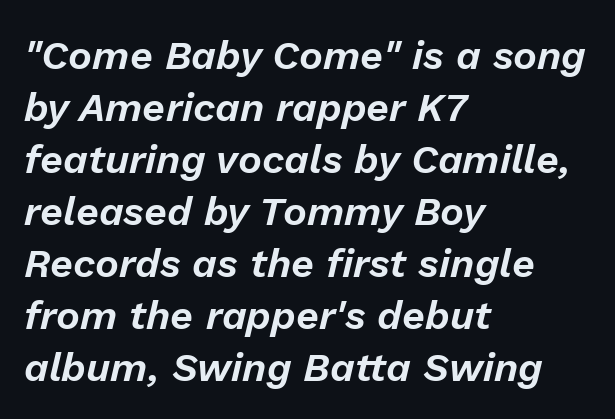
{"italic": "yes", "lean": "right", "slant_degrees": 13, "width": "normal", "stroke_contrast": "low", "x_height": "medium", "monospaced": "no", "underline": "no", "align": "left", "line_spacing": "normal", "line_spacing_ratio": 1.3, "letter_spacing": "normal", "letter_spacing_em": 0.0, "glyph_px": 40}
